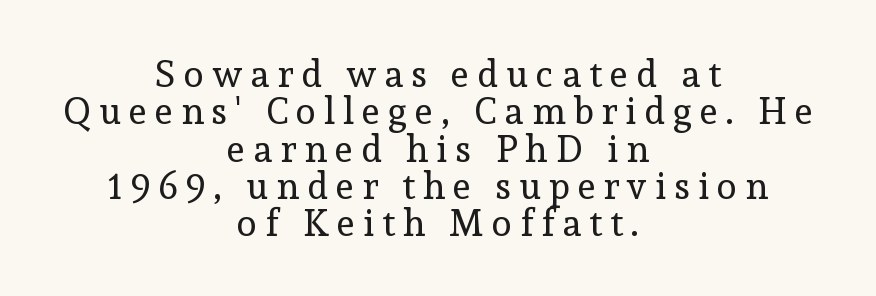
Q: Is the text bold? A: No.
Q: Is the text italic (slanted)? A: No, it is upright.
Q: Is the typeface a serif or a sans-serif typeface? A: Serif.
Q: Is the text underlined? A: No.
Q: How is the paragraph aligned? A: Centered.
Q: Is the spacing between letters normal or unusually wide? A: Unusually wide.
Q: Is the spacing between lines tight, normal or loose? A: Tight.
Q: Width (condensed, normal, or wide)? A: Normal.
Q: x-height? A: Medium.
Q: Monospaced? A: No.
